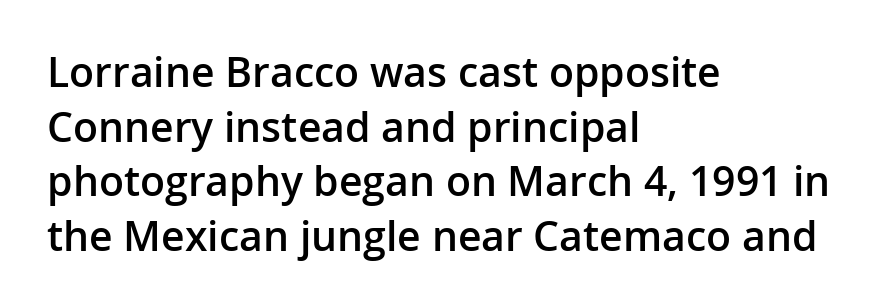
{"serif": "no", "italic": "no", "bold": "semi", "weight": "semibold", "width": "normal", "stroke_contrast": "low", "x_height": "medium", "monospaced": "no", "underline": "no", "align": "left", "line_spacing": "normal", "line_spacing_ratio": 1.33, "letter_spacing": "normal", "letter_spacing_em": 0.0, "glyph_px": 41}
